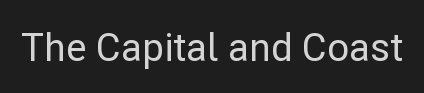
{"serif": "no", "italic": "no", "width": "normal", "stroke_contrast": "low", "x_height": "medium", "monospaced": "no", "underline": "no", "letter_spacing": "normal", "letter_spacing_em": 0.0, "glyph_px": 38}
